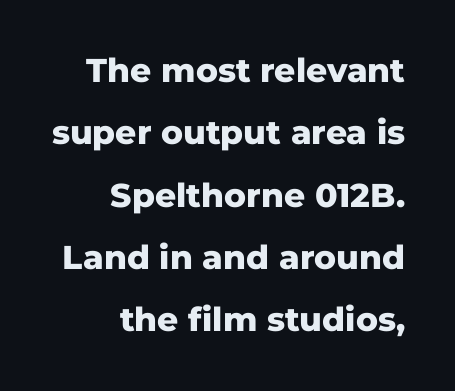
Unlike a traditional serif, this face leaves its strokes unadorned. Heavy-handed strokes throughout: this text is bold. This is roman type, the default non-slanted kind. Glyph-to-glyph distance matches everyday printed text.
